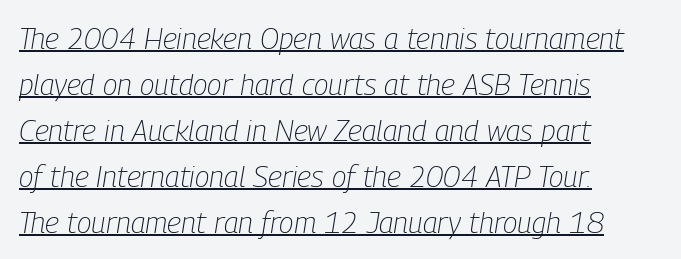
The image shows 30 px light, condensed type, italic (leaning right); set left-aligned, normal line spacing (1.53x), normal letter spacing, underlined; low stroke contrast and a medium x-height.
